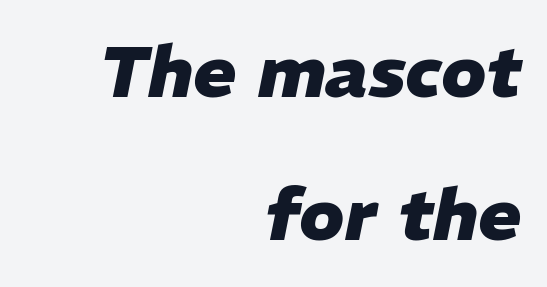
Underline: absent. This sample has the flowing, uneven cadence of proportional lettering. What stands out about the letter spacing? Nothing — it is the standard amount. Heavy-handed strokes throughout: this text is bold. Alignment: flush right.
